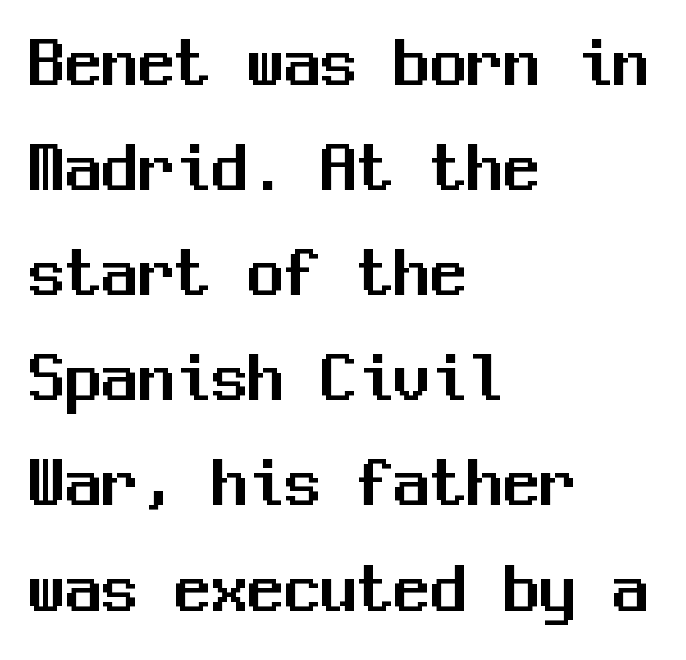
Q: Is the text italic (slanted)? A: No, it is upright.
Q: Is the typeface a serif or a sans-serif typeface? A: Sans-serif.
Q: Is the text underlined? A: No.
Q: How is the paragraph aligned? A: Left-aligned.
Q: Is the spacing between letters normal or unusually wide? A: Normal.
Q: Is the spacing between lines tight, normal or loose? A: Normal.
Q: Width (condensed, normal, or wide)? A: Normal.
Q: Stroke contrast? A: Medium.
Q: x-height? A: Medium.
Q: Monospaced? A: Yes.
